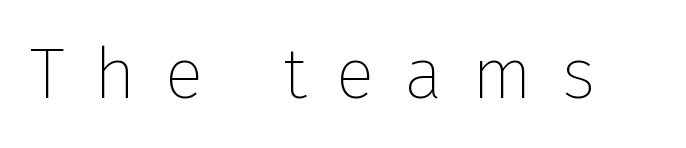
The image shows 72 px thin sans-serif type, upright; set unusually wide letter spacing (+0.41 em), not underlined; low stroke contrast and a medium x-height.
